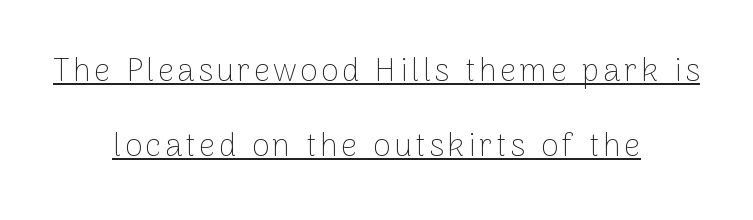
{"serif": "no", "italic": "no", "bold": "no", "weight": "thin", "width": "normal", "stroke_contrast": "low", "x_height": "medium", "monospaced": "no", "underline": "yes", "align": "center", "line_spacing": "loose", "line_spacing_ratio": 2.34, "glyph_px": 32}
